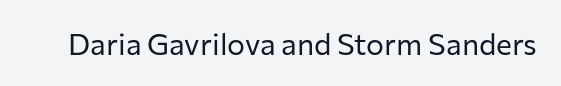
Nope, not italic — everything's standing straight. No letter is thick-stroked: the sample isn't bold. Plain, unruled lines of type. I'd call this a sans setting — the letters go barefoot. Here the designer chose a conventional face with non-uniform glyph widths. The tracking reads as untouched default to a designer's eye.
